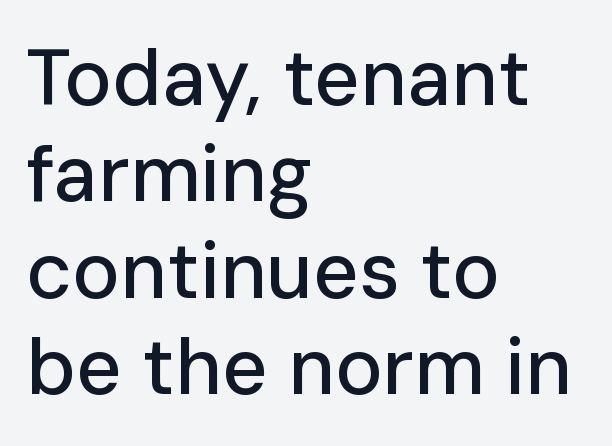
{"serif": "no", "italic": "no", "width": "normal", "stroke_contrast": "low", "x_height": "medium", "monospaced": "no", "underline": "no", "align": "left", "line_spacing_ratio": 1.22, "letter_spacing": "normal", "letter_spacing_em": 0.0, "glyph_px": 79}
